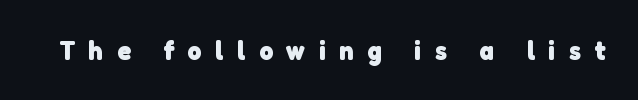
{"bold": "yes", "underline": "no", "letter_spacing": "wide", "letter_spacing_em": 0.5, "glyph_px": 27}
